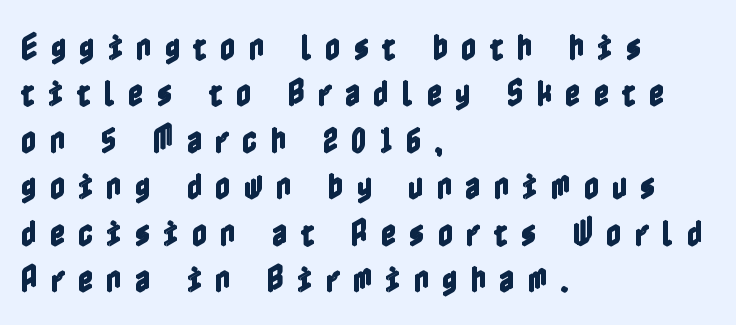
The vertical gap from one line to the next is medium. If you drew a ruler down the left edge, every line would touch it. Honestly, there is no underline to notice here at all. Inter-character spacing is expanded well beyond the font's built-in metrics.
